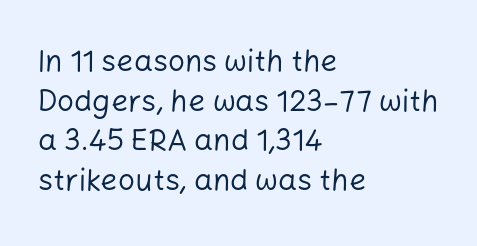
{"serif": "no", "italic": "no", "bold": "no", "weight": "regular", "width": "normal", "stroke_contrast": "low", "x_height": "medium", "monospaced": "no", "underline": "no", "align": "left", "line_spacing": "normal", "line_spacing_ratio": 1.32, "letter_spacing": "normal", "letter_spacing_em": 0.0, "glyph_px": 30}
